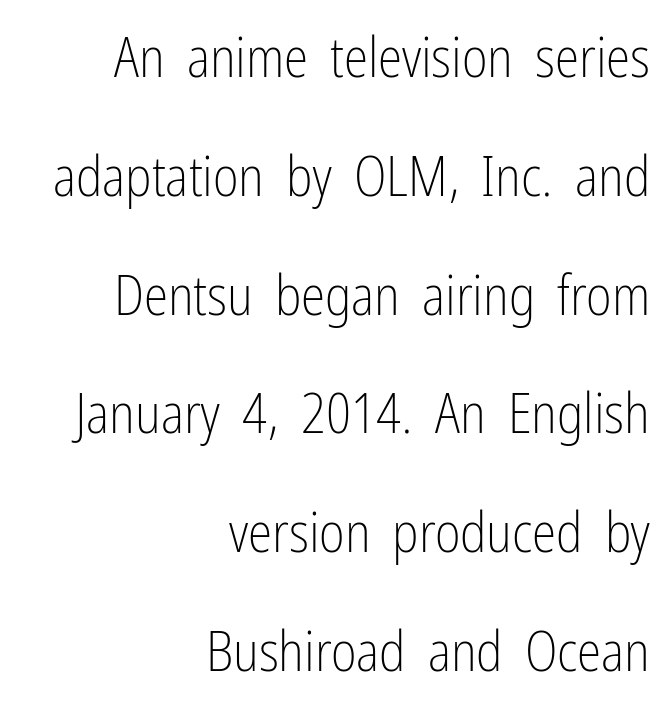
Check the space under the baseline: it is left empty. Classification — sans serif. There is no visible air inserted between adjacent glyphs. The rendering anchors every line to the right-hand side.
